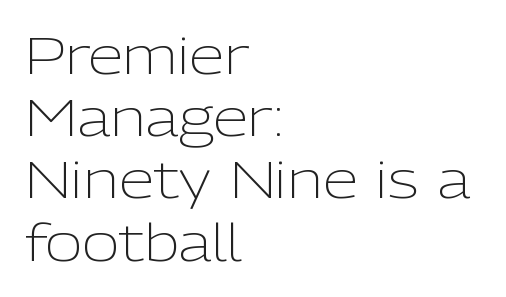
The space directly below the letters is spotless. Each letter keeps its own natural width here, so spacing adapts to shape. If you drew a ruler down the left edge, every line would touch it. The rendering shows plain stroke endings on the letterforms — a sans-serif design.
